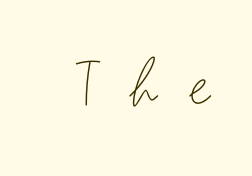
This sample has the flowing, uneven cadence of proportional lettering. Each letter's strokes conclude bluntly, with no projecting serifs. The passage shown is not bold in any degree. Students, note that the glyphs here are deliberately spaced far apart. The area under the type is left untouched.
